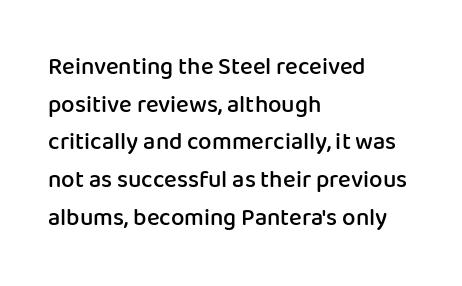
If you drew a ruler down the left edge, every line would touch it. Successive baselines arrive at the customary interval. The passage shown is semibold, sitting just below true bold. Style check: upright.
